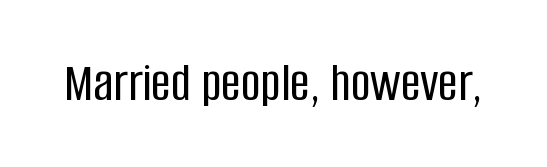
{"serif": "no", "italic": "no", "width": "condensed", "stroke_contrast": "low", "x_height": "large", "monospaced": "no", "underline": "no", "letter_spacing": "normal", "letter_spacing_em": 0.0, "glyph_px": 55}
